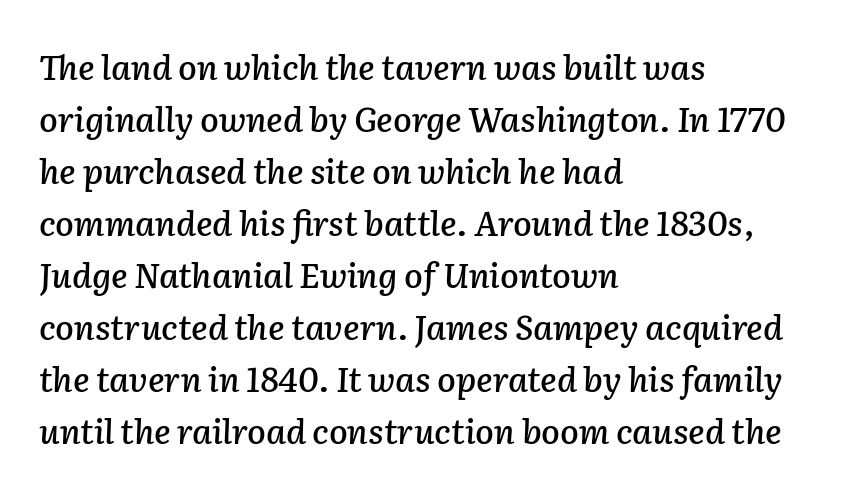
The rendering uses natural spacing where letterforms have individual widths. The face used here is rendered with its standard letterfit. Horizontally, the lines are justified to the leading edge only. An italicized treatment has been applied to the whole sample.
